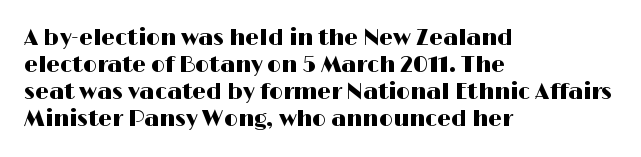
Is the block centered? No — it sits flush against the left margin. Beneath every word, the page is bare. What stands out about the letter spacing? Nothing — it is the standard amount. The lettering stays uniformly vertical, giving the passage a roman look.
